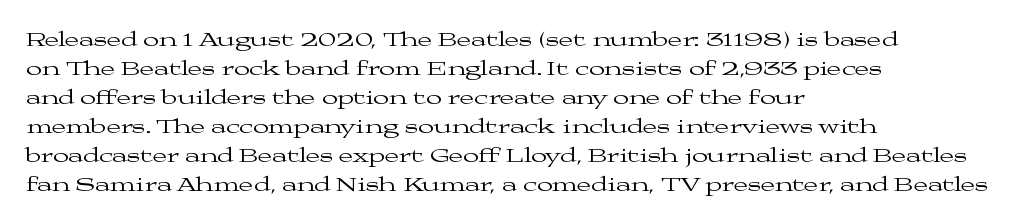
The image shows 21 px text type, upright; set left-aligned, normal line spacing (1.38x), normal letter spacing, not underlined.
